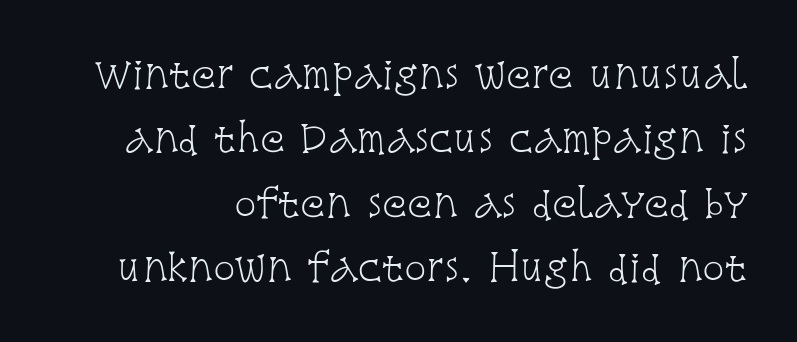
{"serif": "yes", "italic": "no", "bold": "no", "weight": "light", "width": "condensed", "stroke_contrast": "low", "x_height": "large", "monospaced": "no", "underline": "no", "line_spacing_ratio": 1.74, "letter_spacing": "normal", "letter_spacing_em": 0.0, "glyph_px": 37}
